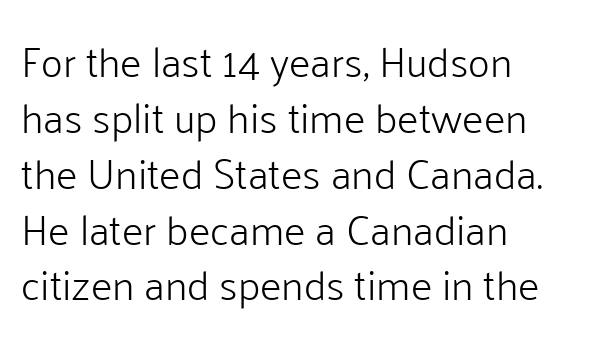
Q: Is the text bold? A: No.
Q: Is the text italic (slanted)? A: No, it is upright.
Q: Is the typeface a serif or a sans-serif typeface? A: Sans-serif.
Q: Is the text underlined? A: No.
Q: How is the paragraph aligned? A: Left-aligned.
Q: Is the spacing between letters normal or unusually wide? A: Normal.
Q: Is the spacing between lines tight, normal or loose? A: Normal.
Q: Width (condensed, normal, or wide)? A: Normal.
Q: Stroke contrast? A: Low.
Q: x-height? A: Medium.
Q: Monospaced? A: No.
